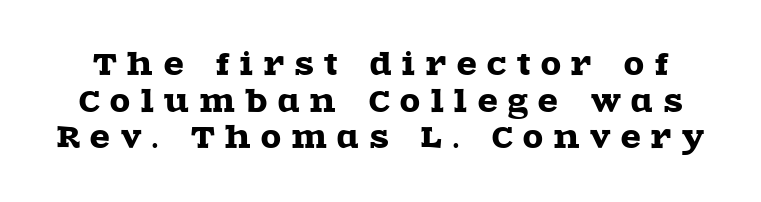
The image shows 29 px wide serif type, upright; set normal line spacing (1.26x), unusually wide letter spacing (+0.37 em), not underlined; a large x-height.
